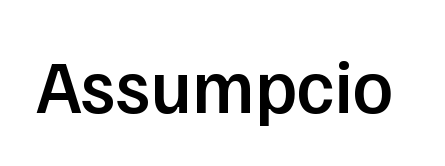
{"serif": "no", "italic": "no", "bold": "semi", "weight": "semibold", "width": "normal", "stroke_contrast": "low", "x_height": "medium", "monospaced": "no", "underline": "no", "letter_spacing": "normal", "letter_spacing_em": 0.0, "glyph_px": 75}
